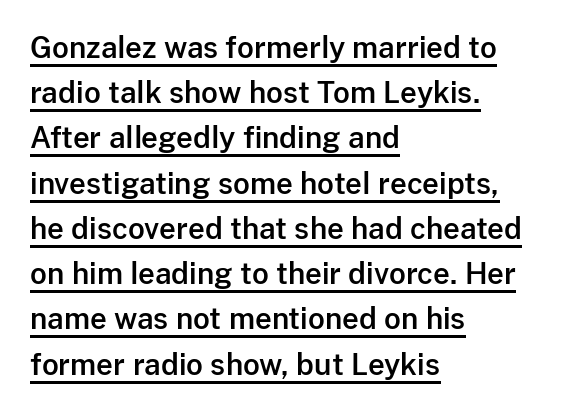
{"serif": "no", "italic": "no", "width": "normal", "stroke_contrast": "low", "x_height": "medium", "monospaced": "no", "underline": "yes", "align": "left", "line_spacing": "normal", "line_spacing_ratio": 1.56, "letter_spacing": "normal", "letter_spacing_em": 0.0, "glyph_px": 29}
